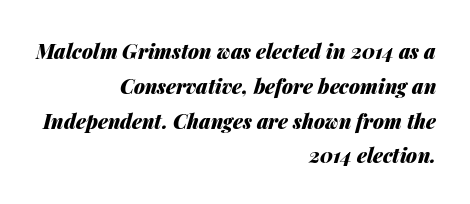
Q: Is the text bold? A: Yes.
Q: Is the text italic (slanted)? A: Yes, it leans right by about 14 degrees.
Q: Is the text underlined? A: No.
Q: How is the paragraph aligned? A: Right-aligned.
Q: Is the spacing between letters normal or unusually wide? A: Normal.
